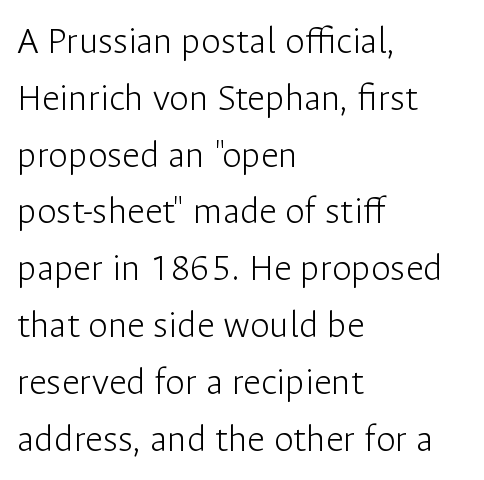
The image shows 40 px light sans-serif type, upright; set left-aligned, normal line spacing (1.42x), normal letter spacing, not underlined; low stroke contrast and a medium x-height.
